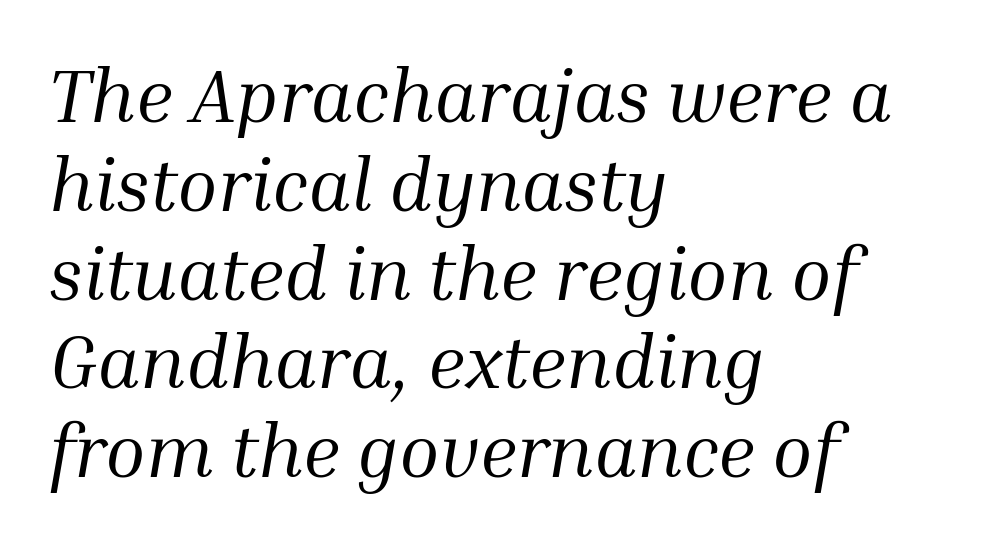
Compared with typical body copy, the letter spacing here is the same. The area under the type is left untouched. Summary of weight: not heavy and not bold. This sample uses a serif face. Yep, that's italic — everything's leaning.
